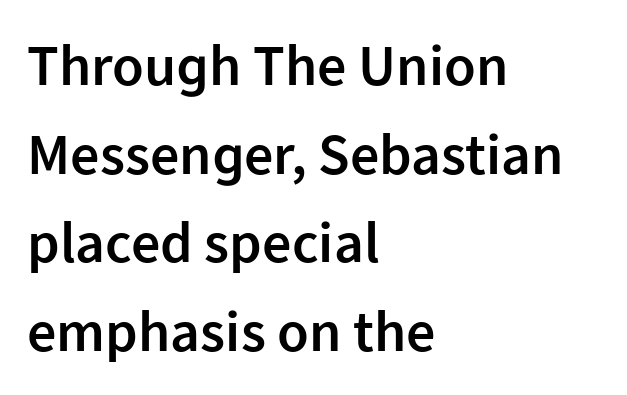
Is the letter spacing exaggerated? No — it looks like the ordinary default. Here the designer chose a conventional face with non-uniform glyph widths. These lines are composed in type without serifs. Every character sits straight up, as roman type does. Left-aligned paragraph, ragged on the right.
